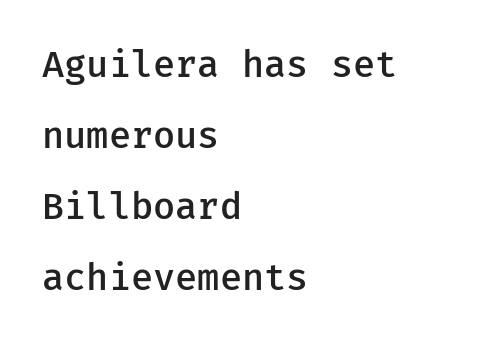
The image shows 37 px semibold sans-serif type, upright; set left-aligned, loose line spacing (1.92x), normal letter spacing, not underlined; low stroke contrast and a medium x-height.
